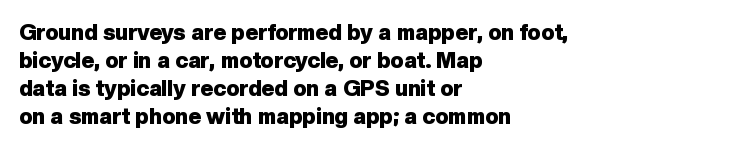
The image shows 22 px bold type, upright; set left-aligned, normal line spacing (1.27x), normal letter spacing, not underlined.
